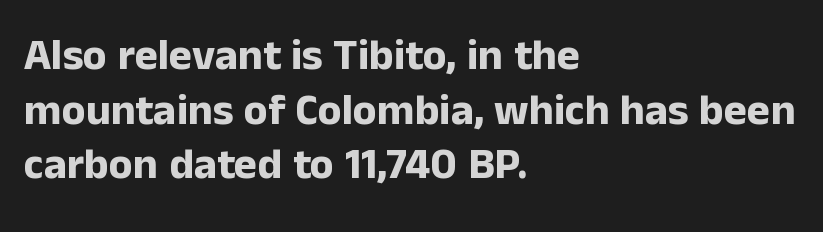
{"serif": "no", "italic": "no", "bold": "yes", "weight": "bold", "width": "normal", "stroke_contrast": "low", "x_height": "medium", "monospaced": "no", "underline": "no", "align": "left", "line_spacing_ratio": 1.24, "letter_spacing": "normal", "letter_spacing_em": 0.0, "glyph_px": 44}
